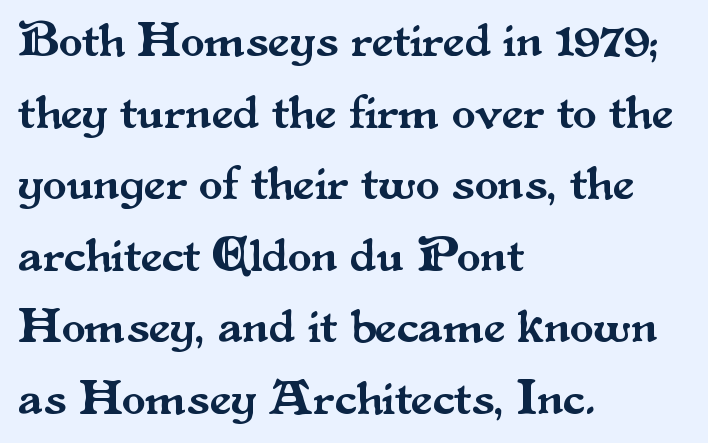
{"serif": "yes", "italic": "no", "width": "normal", "stroke_contrast": "medium", "x_height": "small", "monospaced": "no", "underline": "no", "align": "left", "line_spacing": "normal", "line_spacing_ratio": 1.49, "letter_spacing": "normal", "letter_spacing_em": 0.0, "glyph_px": 48}
